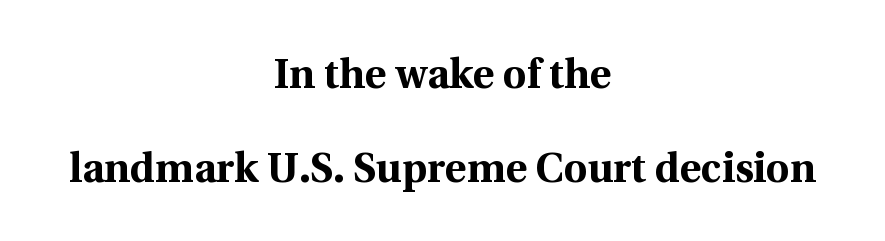
These lines were composed using upright roman letters. Typesetter's note: full bold, strokes at maximum text heaviness. The setting favours the middle, as headings and verse often do. What stands out about the letter spacing? Nothing — it is the standard amount.
